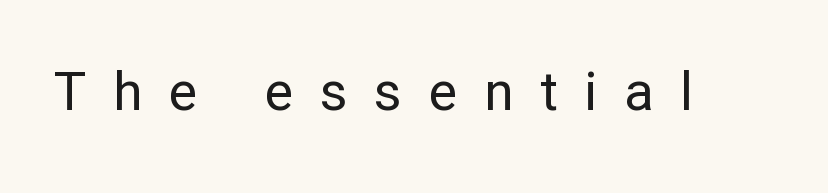
The image shows 54 px regular-weight sans-serif type, upright; set unusually wide letter spacing (+0.49 em), not underlined; low stroke contrast and a medium x-height.
